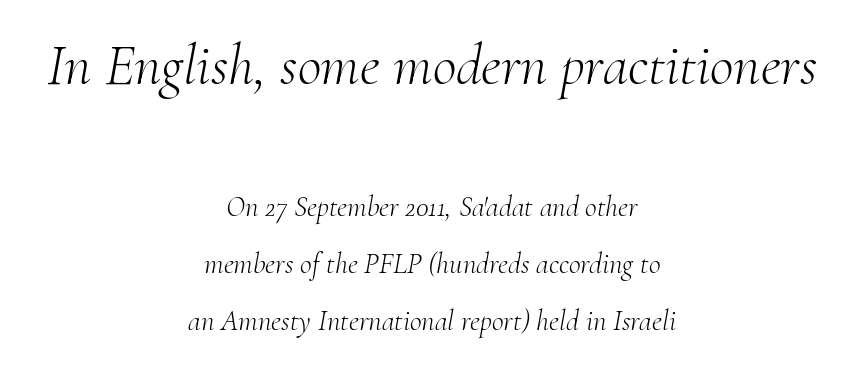
Caption: standard tracking, unaltered. The space beneath each line is pristine and unruled. Character widths vary here, with narrow letters taking less room than wide ones. The earlier block is typeset at a bigger size than the later block. Leading: increased. Yep, those are serifs on the letters.
